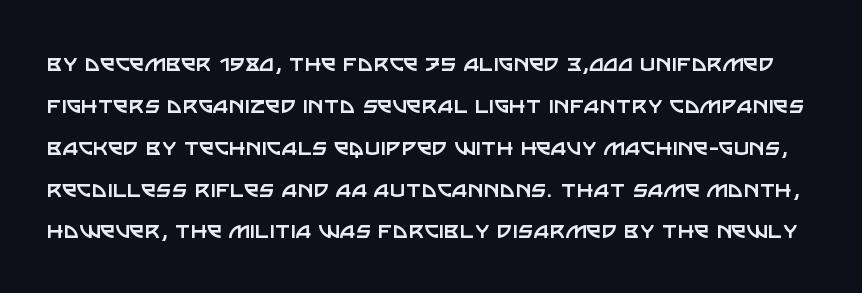
The image shows 27 px text type, upright; set normal line spacing (1.55x), normal letter spacing, not underlined.
